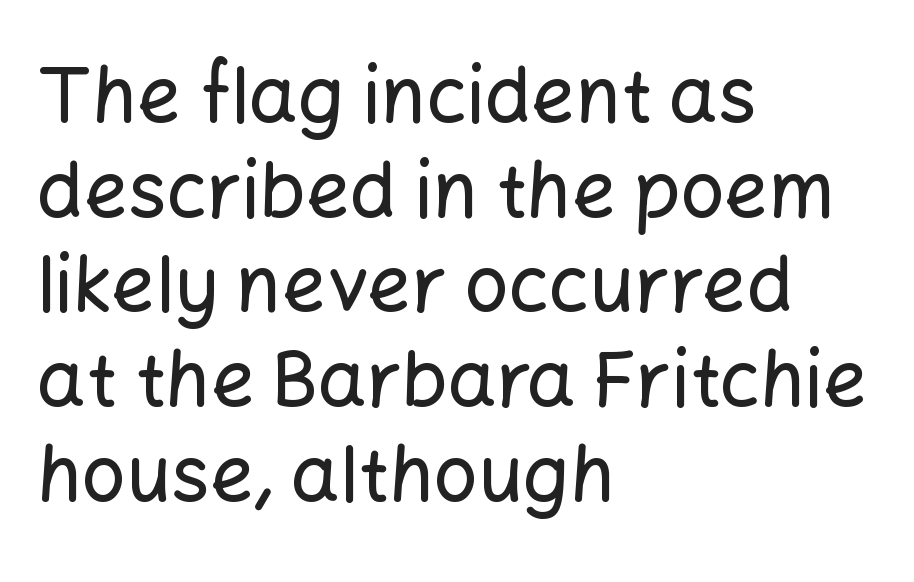
{"serif": "no", "italic": "no", "width": "normal", "stroke_contrast": "low", "x_height": "medium", "monospaced": "no", "underline": "no", "align": "left", "line_spacing_ratio": 1.23, "letter_spacing": "normal", "letter_spacing_em": 0.0, "glyph_px": 77}
